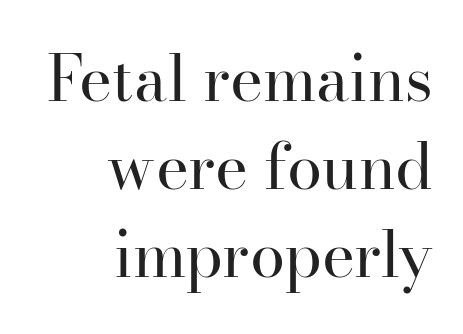
The image shows 63 px regular-weight serif type, upright; set right-aligned, normal line spacing (1.4x), normal letter spacing, not underlined; high stroke contrast and a small x-height.
